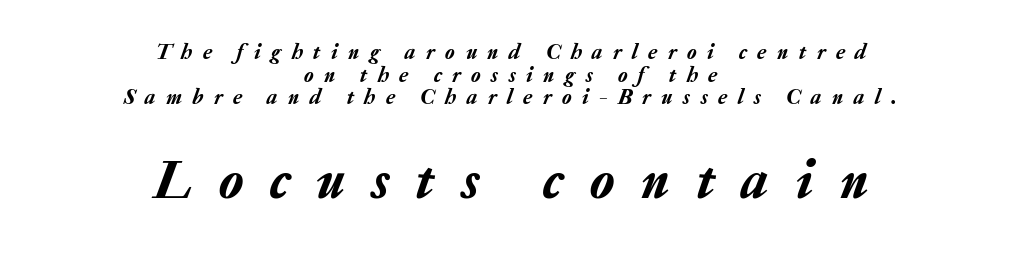
The foot of each line stays bare and open. The face used here appears at its bigger size in the lower chunk. The rendering applies a slant to the glyphs. Line spacing here is tight.
